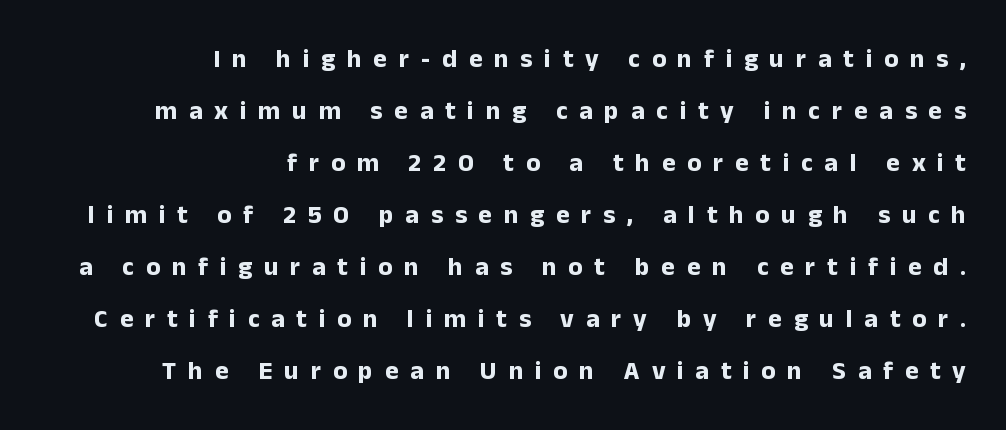
{"italic": "no", "bold": "yes", "underline": "no", "align": "right", "line_spacing": "loose", "line_spacing_ratio": 2.0, "letter_spacing": "wide", "letter_spacing_em": 0.45, "glyph_px": 26}
